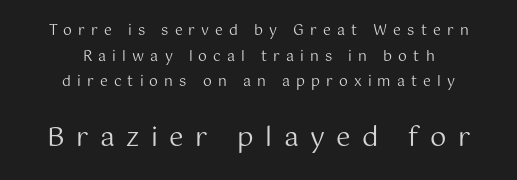
The image shows 26 px text type, upright; set centered, line spacing 1.83x, unusually wide letter spacing (+0.44 em), not underlined; the second (bottom) block is 1.86x larger.
